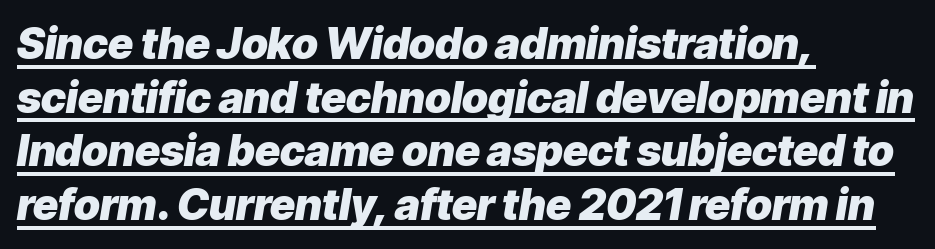
{"italic": "yes", "lean": "right", "slant_degrees": 9, "bold": "yes", "weight": "heavy", "width": "normal", "stroke_contrast": "low", "x_height": "medium", "monospaced": "no", "underline": "yes", "align": "left", "line_spacing": "normal", "line_spacing_ratio": 1.25, "letter_spacing": "normal", "letter_spacing_em": 0.0, "glyph_px": 43}
